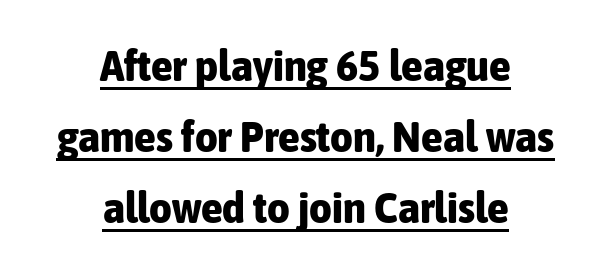
The image shows 44 px bold, condensed sans-serif type, upright; set centered, normal line spacing (1.61x), normal letter spacing, underlined; low stroke contrast and a medium x-height.
